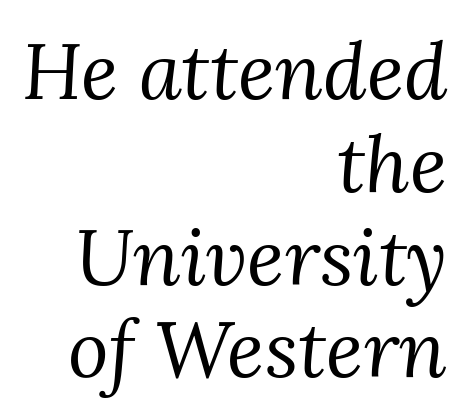
{"serif": "yes", "italic": "yes", "lean": "right", "slant_degrees": 3, "bold": "no", "weight": "regular", "width": "normal", "stroke_contrast": "medium", "x_height": "medium", "monospaced": "no", "underline": "no", "align": "right", "line_spacing_ratio": 1.19, "letter_spacing": "normal", "letter_spacing_em": 0.0, "glyph_px": 78}
